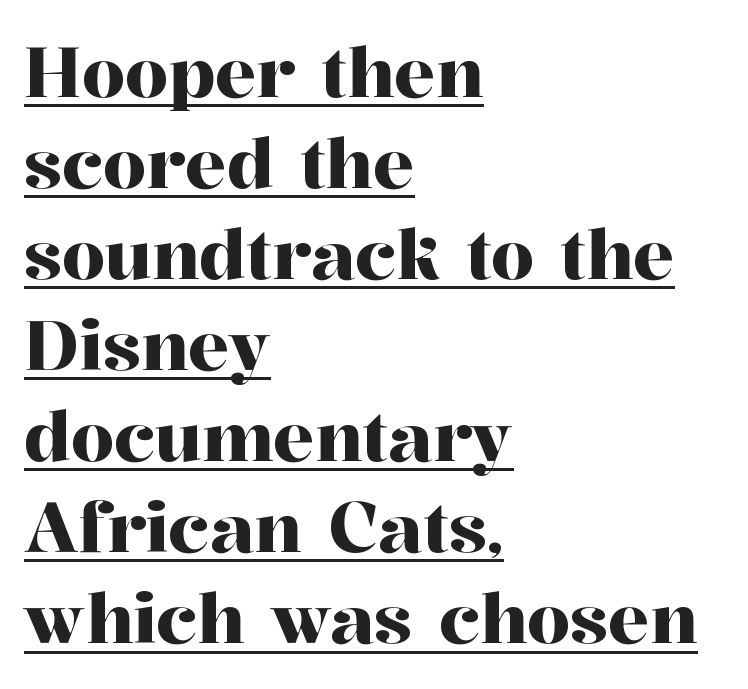
Vertically, the passage feels balanced, rows spaced as you'd expect. Left-aligned paragraph, ragged on the right. Nobody touched the tracking dial on this one. This sample uses a serif face.
